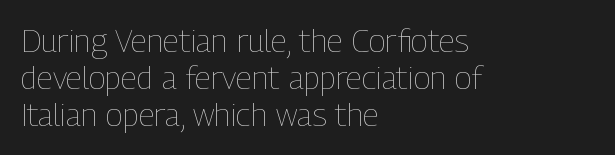
The image shows 32 px thin, condensed type, upright; set left-aligned, tight line spacing (1.15x), normal letter spacing, not underlined; low stroke contrast and a medium x-height.
